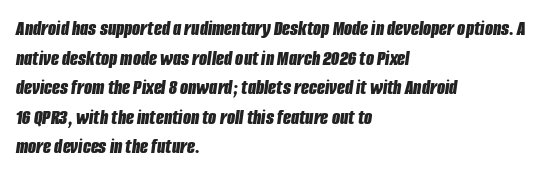
The image shows 21 px bold type, italic (leaning right); set left-aligned, normal line spacing (1.41x), normal letter spacing, not underlined.
